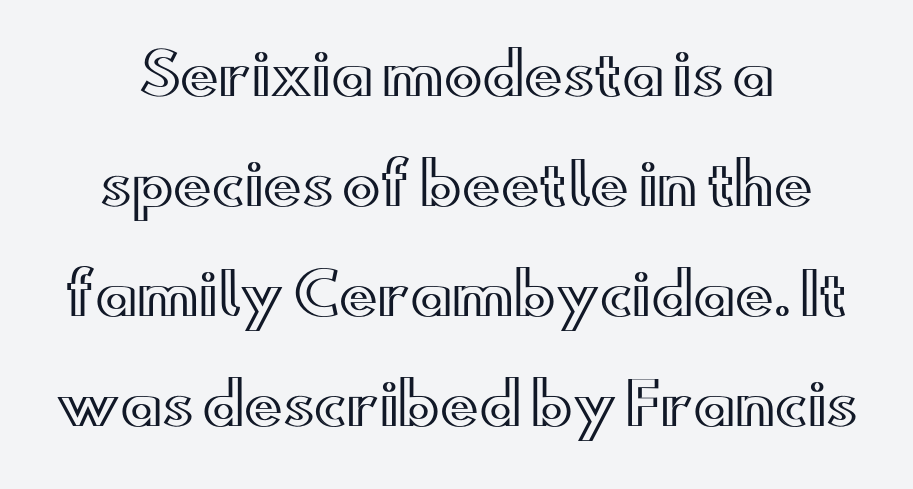
{"italic": "no", "width": "wide", "x_height": "small", "monospaced": "no", "underline": "no", "align": "center", "line_spacing": "loose", "line_spacing_ratio": 1.93, "letter_spacing": "normal", "letter_spacing_em": 0.0, "glyph_px": 57}
